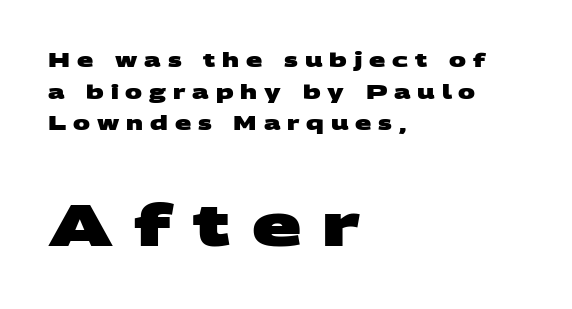
Q: Is the text bold? A: Yes.
Q: Is the typeface a serif or a sans-serif typeface? A: Sans-serif.
Q: Is the text underlined? A: No.
Q: How is the paragraph aligned? A: Left-aligned.
Q: Is the spacing between letters normal or unusually wide? A: Unusually wide.
Q: Is the spacing between lines tight, normal or loose? A: Normal.
Q: Which block of text is set in a larger size, the first (top) or the second (bottom)? A: The second (bottom) one.
Q: Width (condensed, normal, or wide)? A: Wide.
Q: Stroke contrast? A: Medium.
Q: x-height? A: Large.
Q: Monospaced? A: No.
